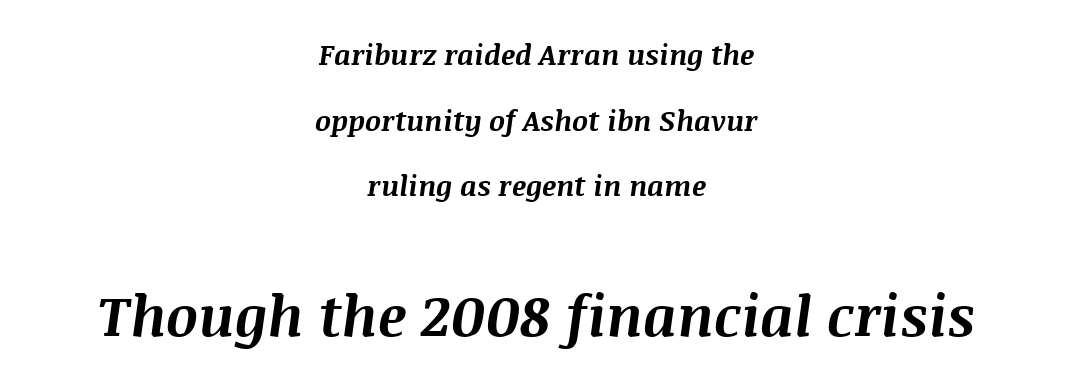
The image shows 56 px bold type, italic (leaning right); set centered, loose line spacing (2.34x), normal letter spacing, not underlined; the second (bottom) block is 2.0x larger; medium stroke contrast and a large x-height.
